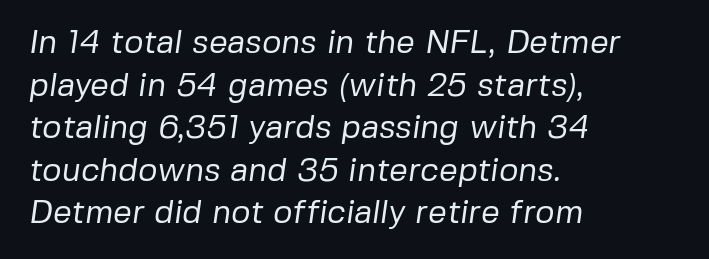
The image shows 33 px regular-weight sans-serif type; set left-aligned, normal line spacing (1.29x), normal letter spacing, not underlined; low stroke contrast and a medium x-height.
